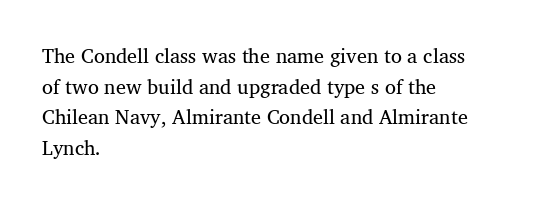
{"italic": "no", "bold": "no", "underline": "no", "align": "left", "line_spacing": "normal", "line_spacing_ratio": 1.53, "letter_spacing": "normal", "letter_spacing_em": 0.0, "glyph_px": 20}
